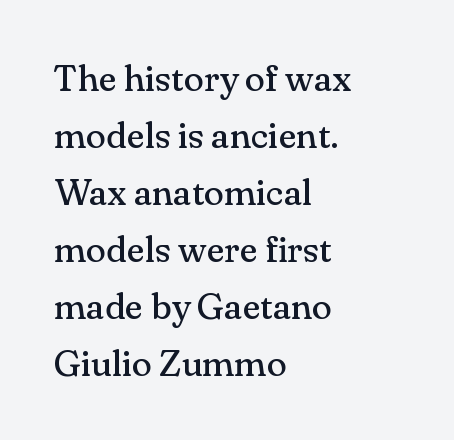
{"serif": "yes", "italic": "no", "bold": "no", "weight": "regular", "width": "normal", "stroke_contrast": "medium", "x_height": "small", "monospaced": "no", "underline": "no", "align": "left", "line_spacing": "normal", "line_spacing_ratio": 1.54, "letter_spacing": "normal", "letter_spacing_em": 0.0, "glyph_px": 37}
